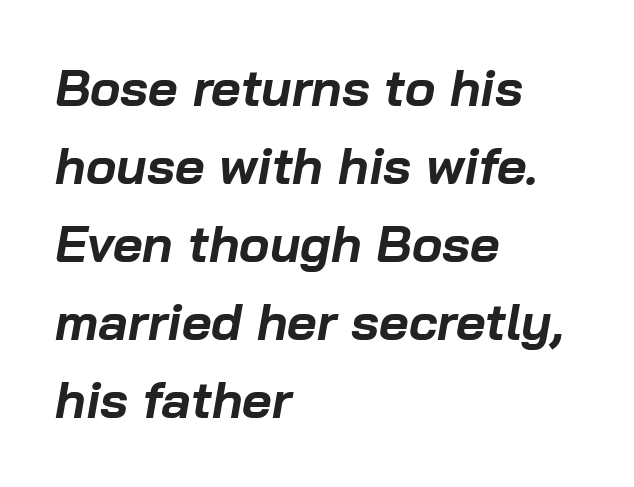
The image shows 51 px bold type, italic (leaning right); set left-aligned, normal line spacing (1.53x), normal letter spacing, not underlined; low stroke contrast and a medium x-height.
